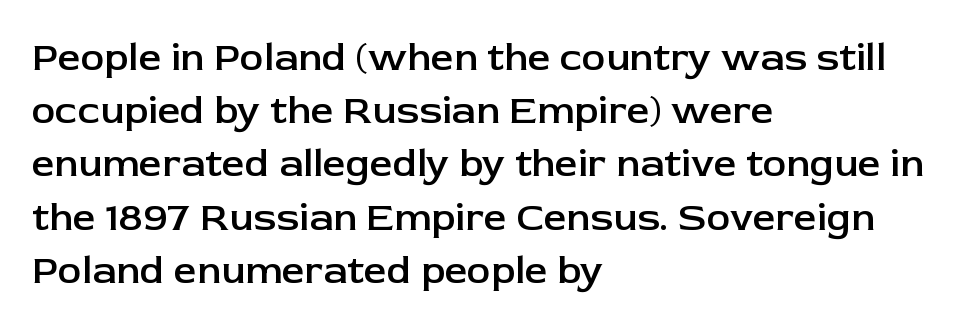
The image shows 40 px semibold sans-serif type, upright; set left-aligned, normal line spacing (1.33x), normal letter spacing, not underlined; low stroke contrast and a medium x-height.
